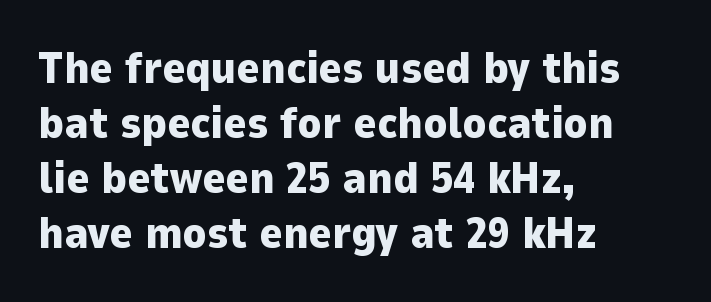
Q: Is the text bold? A: Yes.
Q: Is the text italic (slanted)? A: No, it is upright.
Q: Is the typeface a serif or a sans-serif typeface? A: Sans-serif.
Q: Is the text underlined? A: No.
Q: How is the paragraph aligned? A: Left-aligned.
Q: Is the spacing between letters normal or unusually wide? A: Normal.
Q: Is the spacing between lines tight, normal or loose? A: Normal.
Q: Width (condensed, normal, or wide)? A: Normal.
Q: Stroke contrast? A: Low.
Q: x-height? A: Medium.
Q: Monospaced? A: No.
